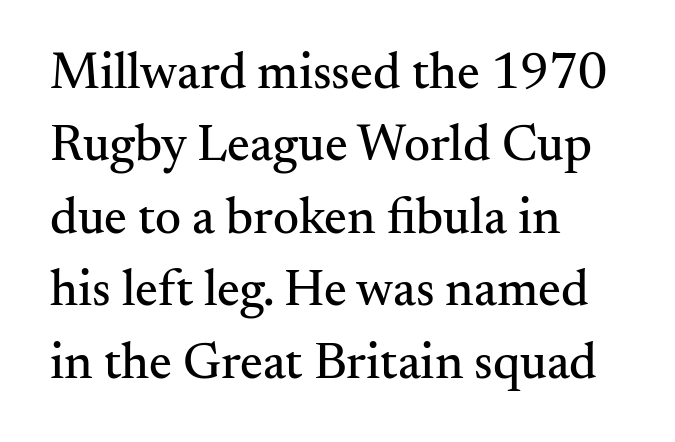
{"serif": "yes", "italic": "no", "width": "normal", "stroke_contrast": "medium", "x_height": "small", "monospaced": "no", "underline": "no", "align": "left", "line_spacing": "normal", "line_spacing_ratio": 1.42, "letter_spacing": "normal", "letter_spacing_em": 0.0, "glyph_px": 51}
